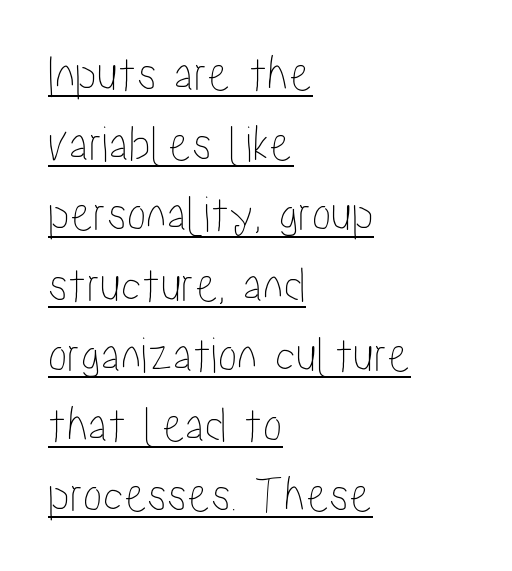
{"italic": "no", "width": "condensed", "stroke_contrast": "low", "x_height": "medium", "monospaced": "no", "underline": "yes", "align": "left", "line_spacing": "normal", "line_spacing_ratio": 1.35, "letter_spacing": "normal", "letter_spacing_em": 0.0, "glyph_px": 52}
